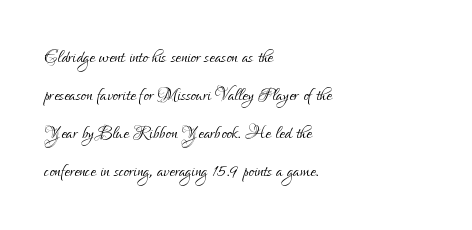
The image shows 24 px text type; set left-aligned, normal line spacing (1.58x), normal letter spacing, not underlined.
